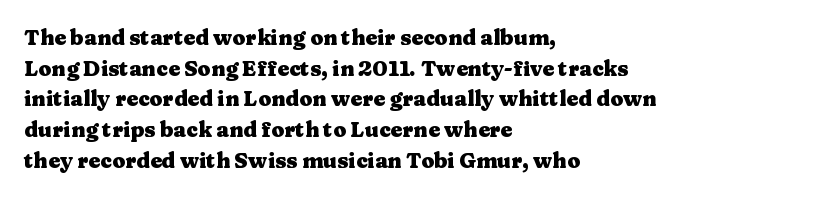
Glyph-to-glyph distance matches everyday printed text. If you drew a line through each stem, it would be perfectly vertical. Horizontal bands of white between lines are of average thickness. Type without underlining. The glyphs have the mass of a bold cut.
